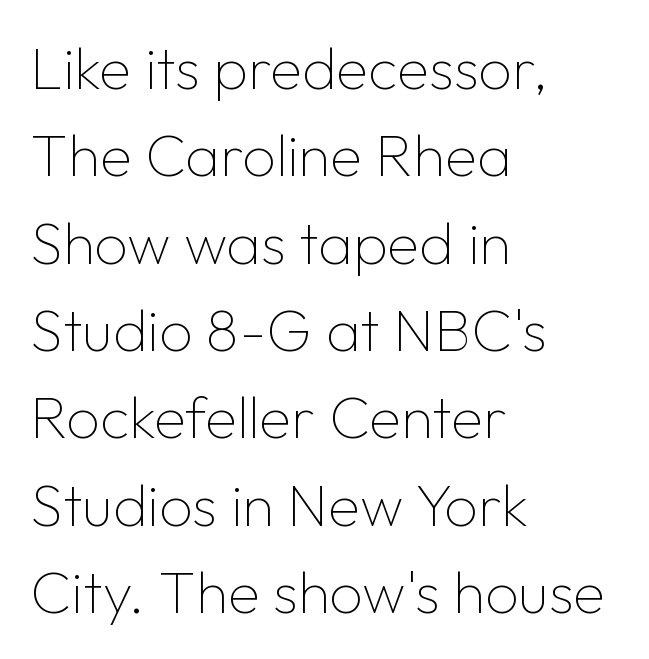
{"serif": "no", "italic": "no", "bold": "no", "weight": "thin", "width": "normal", "stroke_contrast": "low", "x_height": "medium", "monospaced": "no", "underline": "no", "align": "left", "line_spacing": "normal", "line_spacing_ratio": 1.48, "letter_spacing": "normal", "letter_spacing_em": 0.0, "glyph_px": 59}
